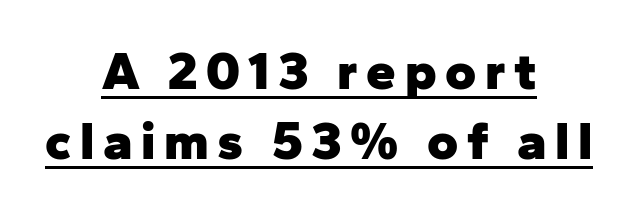
{"serif": "no", "italic": "no", "bold": "yes", "weight": "heavy", "width": "normal", "stroke_contrast": "low", "x_height": "medium", "monospaced": "no", "underline": "yes", "align": "center", "line_spacing": "normal", "line_spacing_ratio": 1.32, "glyph_px": 53}
